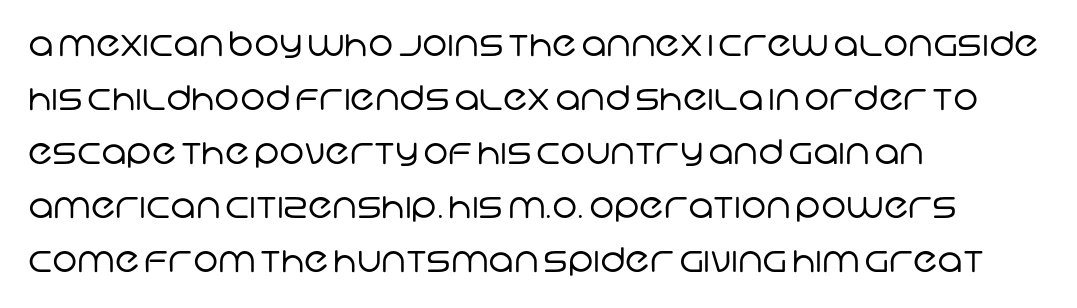
The image shows 34 px regular-weight sans-serif type; set left-aligned, normal line spacing (1.59x), normal letter spacing, not underlined; low stroke contrast and a large x-height.
